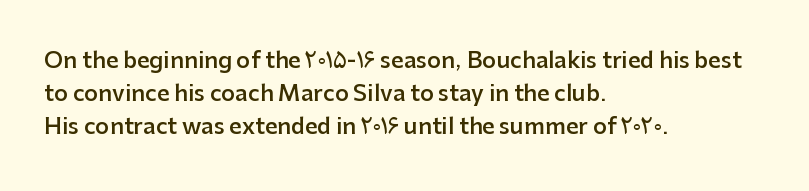
Q: Is the text bold? A: Semi-bold.
Q: Is the text italic (slanted)? A: No, it is upright.
Q: Is the text underlined? A: No.
Q: How is the paragraph aligned? A: Left-aligned.
Q: Is the spacing between letters normal or unusually wide? A: Normal.
Q: Is the spacing between lines tight, normal or loose? A: Normal.
